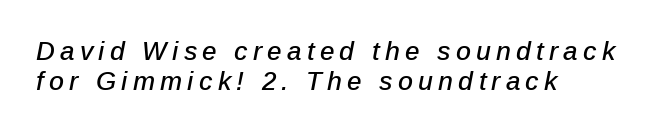
Q: Is the text italic (slanted)? A: Yes, it leans right by about 12 degrees.
Q: Is the text underlined? A: No.
Q: How is the paragraph aligned? A: Left-aligned.
Q: Is the spacing between letters normal or unusually wide? A: Unusually wide.
